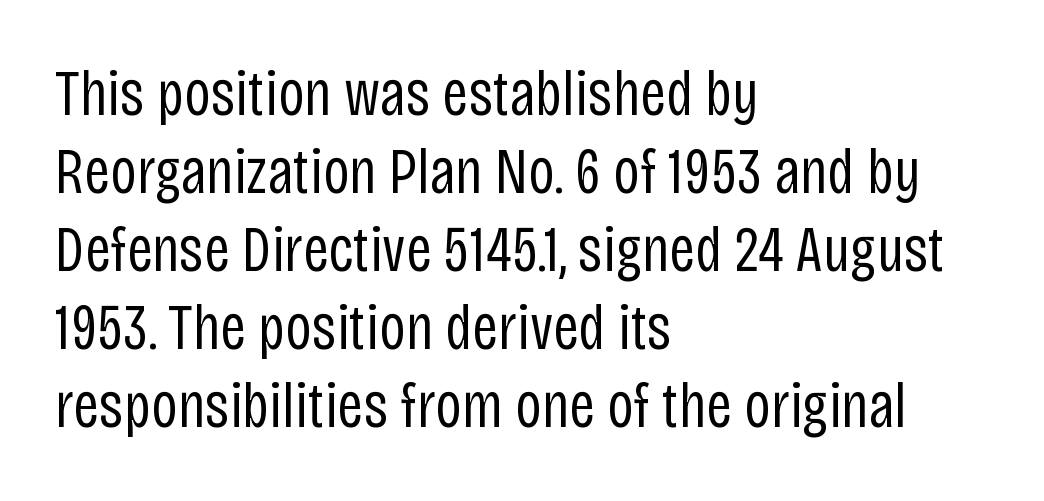
{"serif": "no", "italic": "no", "bold": "no", "weight": "regular", "width": "condensed", "stroke_contrast": "low", "x_height": "large", "monospaced": "no", "underline": "no", "align": "left", "line_spacing_ratio": 1.22, "letter_spacing": "normal", "letter_spacing_em": 0.0, "glyph_px": 64}
